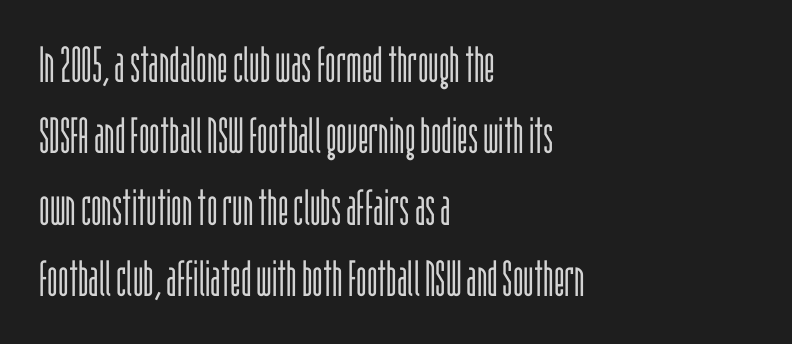
The passage shown is typeset with a sans-serif family. Lines of text with bare space underneath. A roman cut, with each character standing at attention. Is this a heavy cut? Hardly; it is regular or lighter. You could call the tracking neutral — neither tight nor loose.
